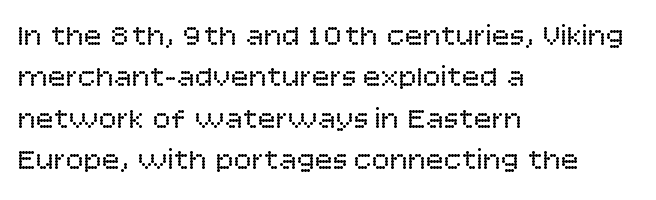
Q: Is the text bold? A: No.
Q: Is the text italic (slanted)? A: No, it is upright.
Q: Is the typeface a serif or a sans-serif typeface? A: Sans-serif.
Q: Is the text underlined? A: No.
Q: How is the paragraph aligned? A: Left-aligned.
Q: Is the spacing between letters normal or unusually wide? A: Normal.
Q: Is the spacing between lines tight, normal or loose? A: Normal.
Q: Width (condensed, normal, or wide)? A: Normal.
Q: Stroke contrast? A: Low.
Q: x-height? A: Large.
Q: Monospaced? A: No.
